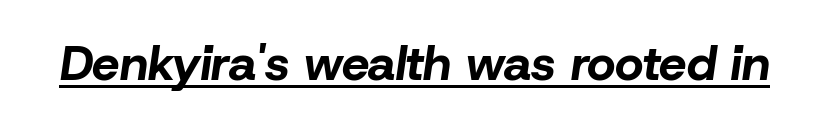
The image shows 49 px bold type, italic (leaning right); set normal letter spacing, underlined; low stroke contrast and a medium x-height.
